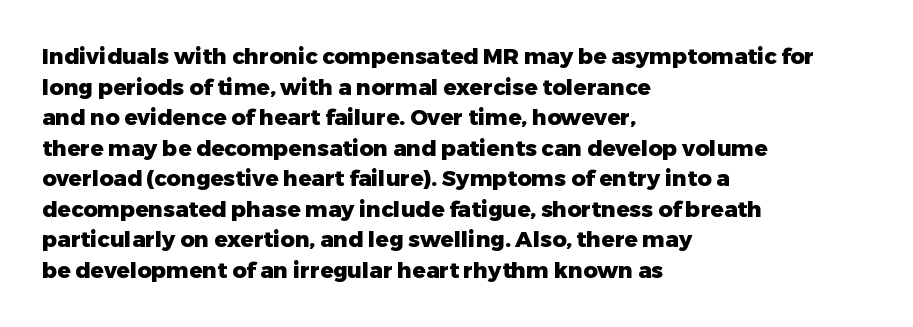
{"italic": "no", "bold": "yes", "underline": "no", "align": "left", "line_spacing": "normal", "line_spacing_ratio": 1.39, "letter_spacing": "normal", "letter_spacing_em": 0.0, "glyph_px": 22}
